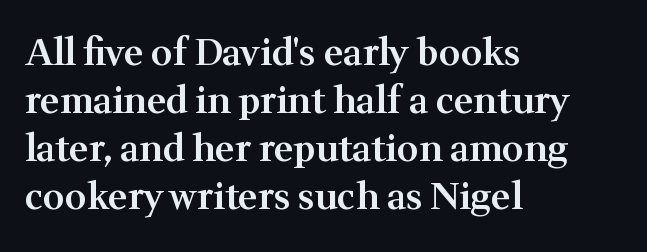
I'd describe the lettering as semibold — firm but not a full bold. Lines of text with bare space underneath. Is the block centered? No — it sits flush against the left margin. What's the leading like? Ordinary, nothing unusual. The type sits square on the baseline with zero lean.
